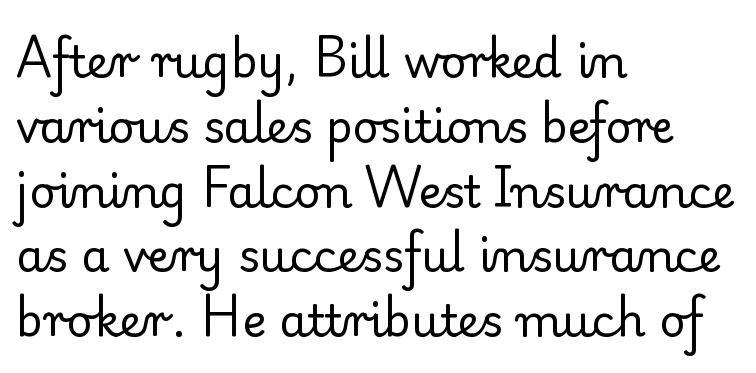
Stems here are at most as thick as an everyday book face. Casual observation: everything's shoved over to the left. Are there feet on the stems? There are — it's a serif. The vertical gap from one line to the next is medium. The words here are not underlined.
